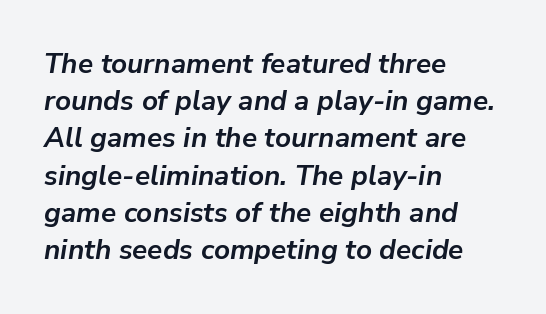
Q: Is the text bold? A: Yes.
Q: Is the text italic (slanted)? A: Yes, it leans right by about 9 degrees.
Q: Is the text underlined? A: No.
Q: How is the paragraph aligned? A: Left-aligned.
Q: Is the spacing between letters normal or unusually wide? A: Normal.
Q: Is the spacing between lines tight, normal or loose? A: Normal.
Q: Width (condensed, normal, or wide)? A: Normal.
Q: Stroke contrast? A: Low.
Q: x-height? A: Medium.
Q: Monospaced? A: No.
